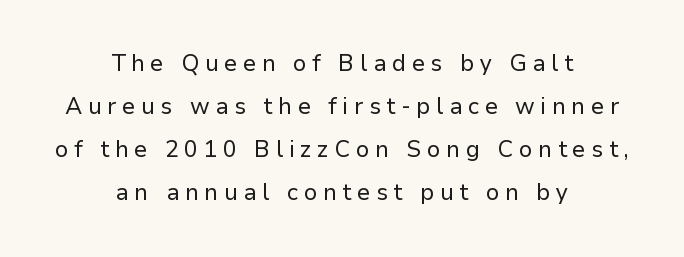
Q: Is the text bold? A: No.
Q: Is the text italic (slanted)? A: No, it is upright.
Q: Is the text underlined? A: No.
Q: How is the paragraph aligned? A: Centered.
Q: Is the spacing between letters normal or unusually wide? A: Unusually wide.
